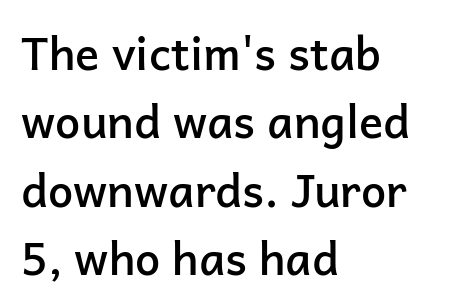
The glyphs in this specimen are sans serif. Line beginnings align vertically; line endings do not. Successive baselines arrive at the customary interval. Proportional: the letters do not fall into vertical columns. Every character sits straight up, as roman type does.
